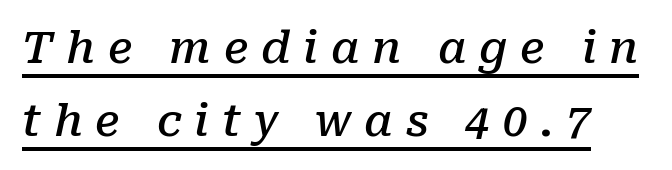
Q: Is the text bold? A: Semi-bold.
Q: Is the text italic (slanted)? A: Yes, it leans right by about 10 degrees.
Q: Is the typeface a serif or a sans-serif typeface? A: Serif.
Q: Is the text underlined? A: Yes.
Q: Is the spacing between letters normal or unusually wide? A: Unusually wide.
Q: Is the spacing between lines tight, normal or loose? A: Normal.
Q: Width (condensed, normal, or wide)? A: Normal.
Q: Stroke contrast? A: Low.
Q: x-height? A: Medium.
Q: Monospaced? A: No.
